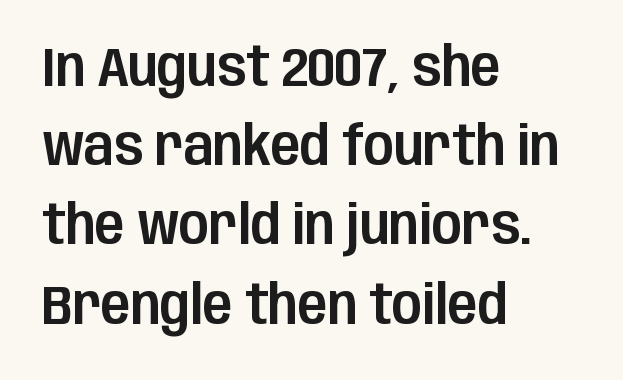
The image shows 55 px condensed sans-serif type, upright; set left-aligned, normal line spacing (1.44x), normal letter spacing, not underlined; low stroke contrast and a large x-height.
